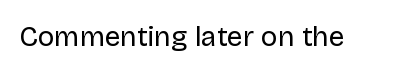
The image shows 28 px regular-weight sans-serif type, upright; set normal letter spacing, not underlined; low stroke contrast and a large x-height.
